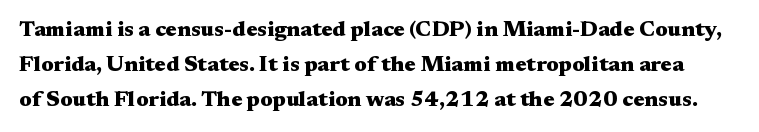
{"italic": "no", "bold": "yes", "underline": "no", "line_spacing": "normal", "line_spacing_ratio": 1.6, "letter_spacing": "normal", "letter_spacing_em": 0.0, "glyph_px": 22}
